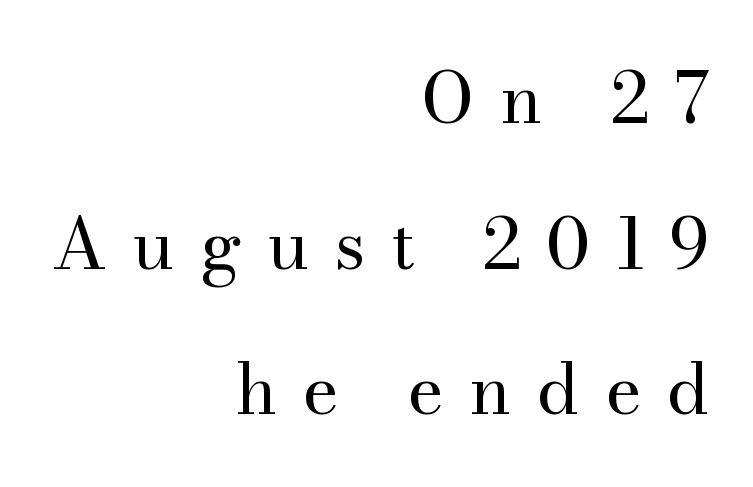
Is the type heavy? It reads as light-to-regular instead. Spacing verdict: proportional, widths tailored to each character. When letters stand straight like this, we call the style roman or upright. The line-height multiplier appears high, well above default. Underline: absent.
